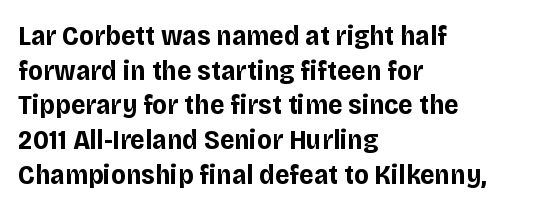
This is sans-serif lettering, the kind often seen on screens and signage. How heavy is the stroke? Heavy — this is a bold. Character widths vary here, with narrow letters taking less room than wide ones. It's the straight-up-and-down kind of type. Compared with a centered layout, this one pins lines to the left instead. Plain, unruled lines of type.
